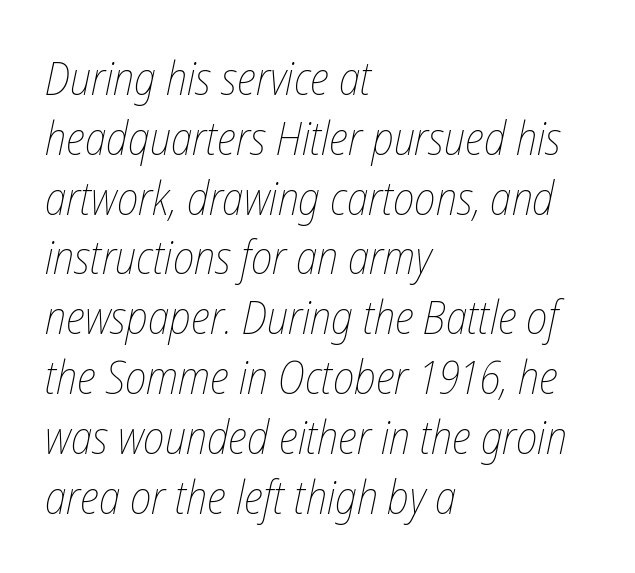
Q: Is the text bold? A: No.
Q: Is the text italic (slanted)? A: Yes, it leans right by about 12 degrees.
Q: Is the text underlined? A: No.
Q: How is the paragraph aligned? A: Left-aligned.
Q: Is the spacing between letters normal or unusually wide? A: Normal.
Q: Is the spacing between lines tight, normal or loose? A: Normal.
Q: Width (condensed, normal, or wide)? A: Condensed.
Q: Stroke contrast? A: Low.
Q: x-height? A: Medium.
Q: Monospaced? A: No.
